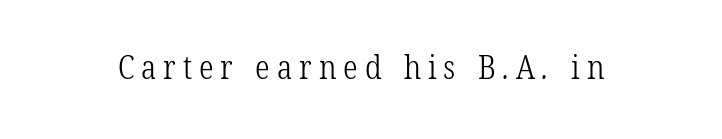
The image shows 33 px light, condensed serif type; set unusually wide letter spacing (+0.21 em), not underlined; low stroke contrast and a medium x-height.
